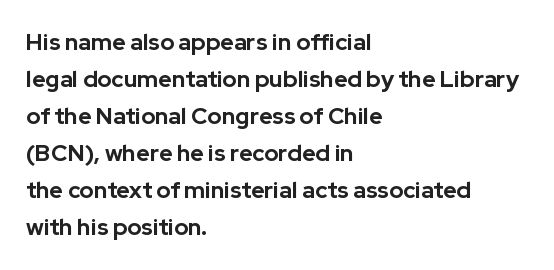
The image shows 23 px bold type, upright; set left-aligned, normal line spacing (1.61x), normal letter spacing, not underlined.
